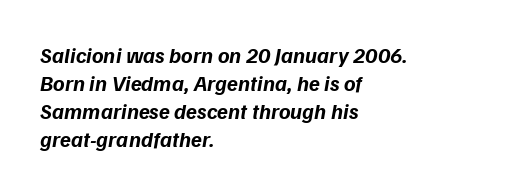
Q: Is the text bold? A: Yes.
Q: Is the text italic (slanted)? A: Yes, it leans right by about 9 degrees.
Q: Is the text underlined? A: No.
Q: How is the paragraph aligned? A: Left-aligned.
Q: Is the spacing between letters normal or unusually wide? A: Normal.
Q: Is the spacing between lines tight, normal or loose? A: Normal.
